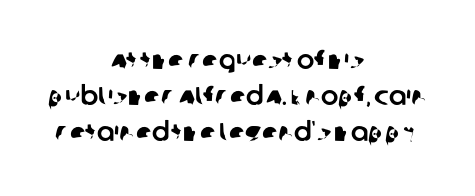
{"underline": "no", "align": "center", "line_spacing": "normal", "line_spacing_ratio": 1.39, "letter_spacing": "normal", "letter_spacing_em": 0.0, "glyph_px": 26}
